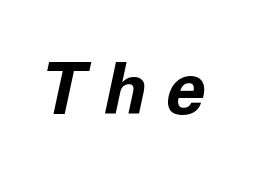
Q: Is the text bold? A: Yes.
Q: Is the text italic (slanted)? A: Yes, it leans right by about 11 degrees.
Q: Is the text underlined? A: No.
Q: Is the spacing between letters normal or unusually wide? A: Unusually wide.
Q: Width (condensed, normal, or wide)? A: Normal.
Q: Stroke contrast? A: Low.
Q: x-height? A: Medium.
Q: Monospaced? A: No.
